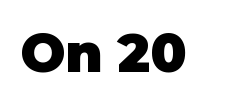
{"serif": "no", "italic": "no", "bold": "yes", "weight": "heavy", "width": "normal", "stroke_contrast": "low", "x_height": "large", "monospaced": "no", "underline": "no", "letter_spacing": "normal", "letter_spacing_em": 0.0, "glyph_px": 53}
